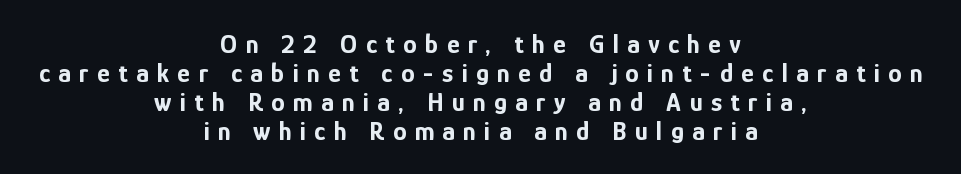
The image shows 27 px bold type, upright; set centered, tight line spacing (1.07x), unusually wide letter spacing (+0.31 em), not underlined.
